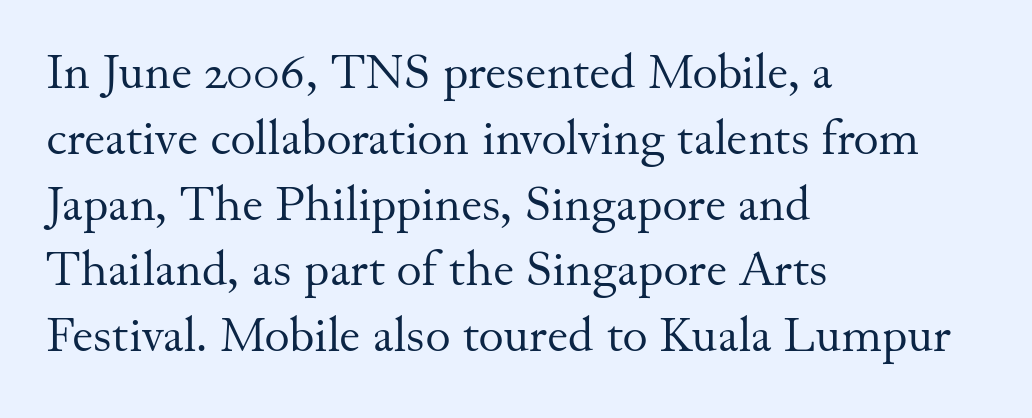
Visually the block forms a straight wall on the left and a jagged coastline on the right. Posture: straight, roman, zero tilt. The face used here is seriffed, in the tradition of book romans. Think of a printed novel: that variable character pitch is what you see here.
